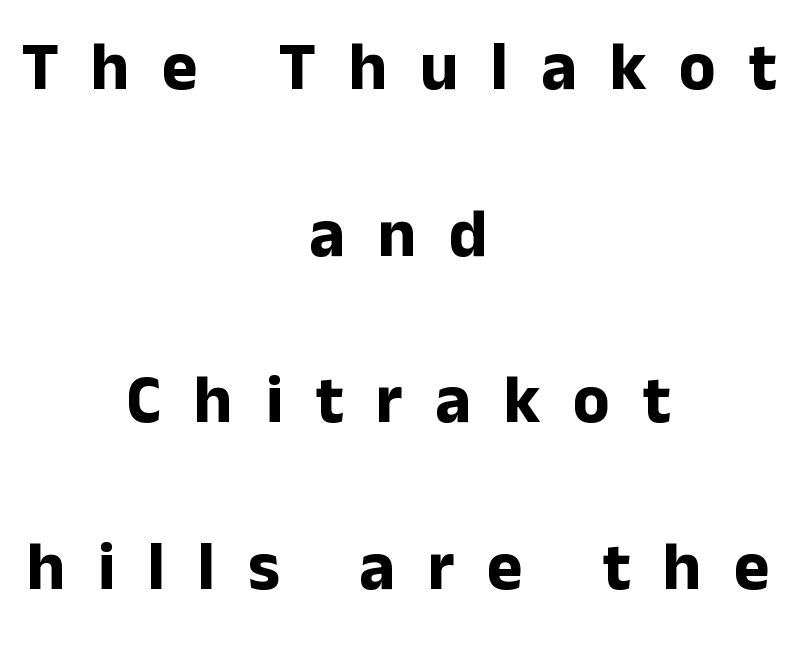
The image shows 68 px bold sans-serif type, upright; set centered, loose line spacing (2.45x), unusually wide letter spacing (+0.48 em), not underlined; low stroke contrast and a medium x-height.
